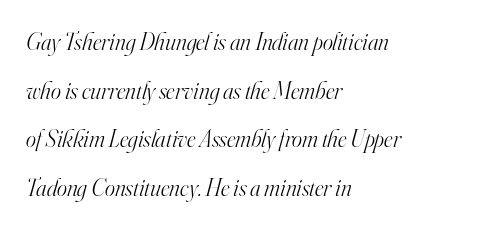
It's the slanting kind of type. Line spacing here is loose. A bare baseline throughout the passage. What stands out about the letter spacing? Nothing — it is the standard amount. Letters have the restrained weight of plain body copy at most. Visually the block forms a straight wall on the left and a jagged coastline on the right.
